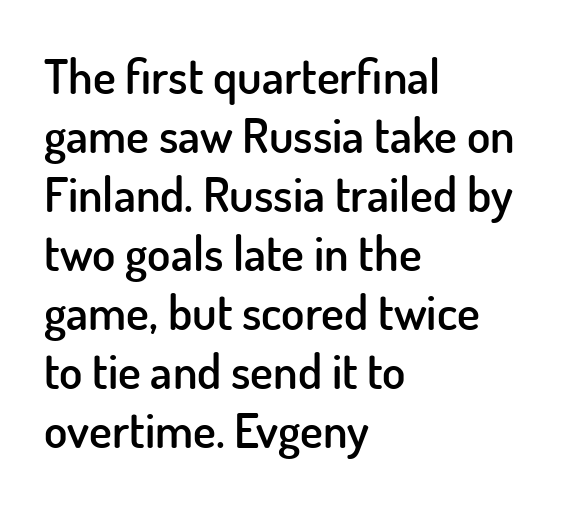
Q: Is the text bold? A: Semi-bold.
Q: Is the text italic (slanted)? A: No, it is upright.
Q: Is the typeface a serif or a sans-serif typeface? A: Sans-serif.
Q: Is the text underlined? A: No.
Q: How is the paragraph aligned? A: Left-aligned.
Q: Is the spacing between letters normal or unusually wide? A: Normal.
Q: Width (condensed, normal, or wide)? A: Normal.
Q: Stroke contrast? A: Low.
Q: x-height? A: Small.
Q: Monospaced? A: No.
